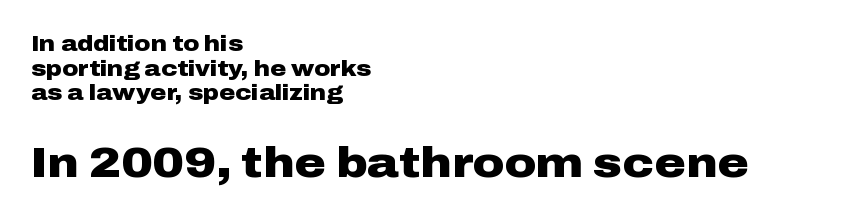
{"serif": "no", "italic": "no", "bold": "yes", "weight": "heavy", "width": "wide", "stroke_contrast": "low", "x_height": "medium", "monospaced": "no", "underline": "no", "align": "left", "line_spacing": "tight", "line_spacing_ratio": 1.12, "letter_spacing": "normal", "letter_spacing_em": 0.0, "larger_block": "second", "size_ratio": 1.95, "glyph_px": 43}
